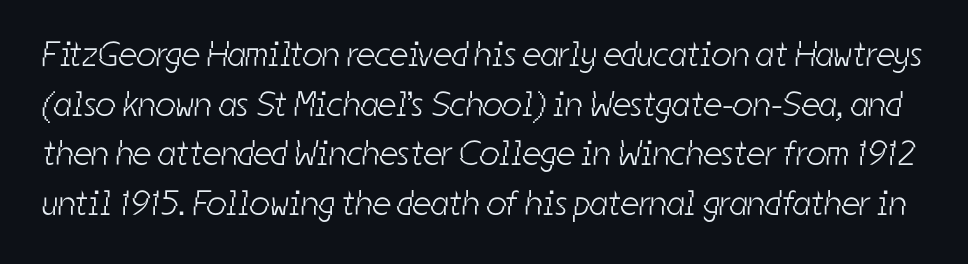
{"serif": "no", "bold": "no", "weight": "light", "width": "condensed", "stroke_contrast": "low", "x_height": "medium", "monospaced": "no", "underline": "no", "line_spacing": "normal", "line_spacing_ratio": 1.42, "letter_spacing": "normal", "letter_spacing_em": 0.0, "glyph_px": 35}
